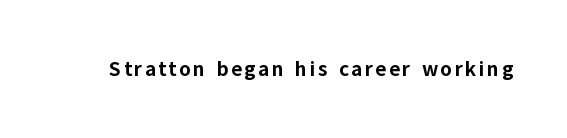
Pretty heavy lettering here — definitely bold. The passage shown is not underscored anywhere. Do the letters lean? They stand straight.
